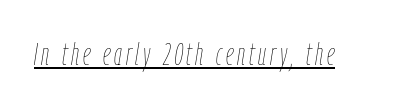
These lines are rendered in a variable-pitch font. This is underlined copy, the kind a proofreader might mark for attention. The cut favours lightness, reaching ordinary text weight at its darkest. Emphasis-style slanted type is in use.
